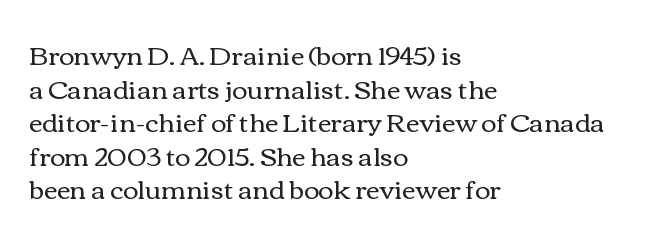
{"italic": "no", "bold": "no", "underline": "no", "align": "left", "line_spacing": "normal", "line_spacing_ratio": 1.29, "letter_spacing": "normal", "letter_spacing_em": 0.0, "glyph_px": 26}
